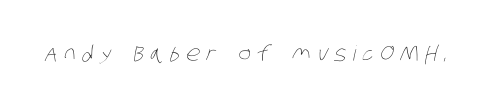
Q: Is the text bold? A: No.
Q: Is the text underlined? A: No.
Q: Is the spacing between letters normal or unusually wide? A: Unusually wide.
